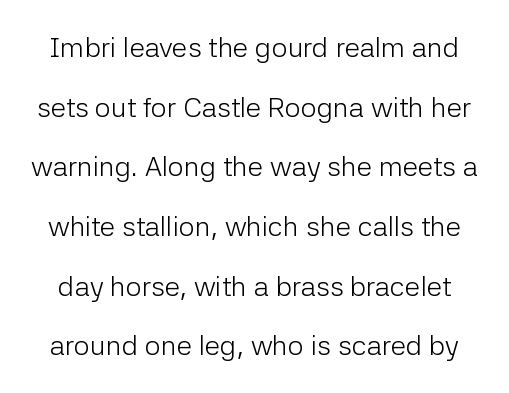
The face used here is rendered with its standard letterfit. A quiet, ordinary-to-light weight characterises the typeface. Proportional: the letters do not fall into vertical columns. Letterform terminals end flat and unadorned throughout the passage. The lines are spread far apart with generous leading.
